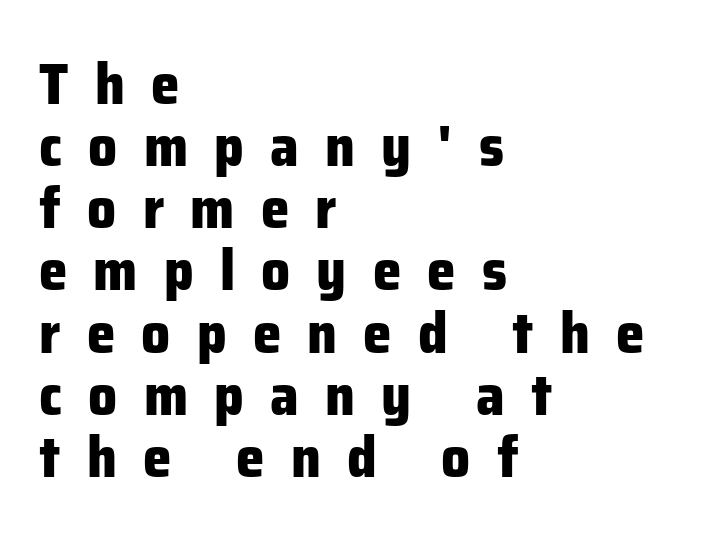
Tracking here is generous; glyphs stand well apart from one another. Rule under the text: the space is simply empty. Casual observation: everything's shoved over to the left. The face used here is proportionally spaced, like ordinary book or web type. Line spacing here is tight. Set as a true bold cut, around the 700 mark.
